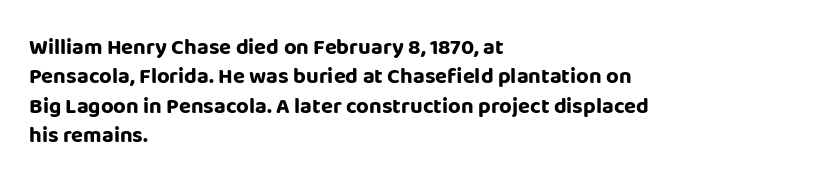
The vertical gap from one line to the next is medium. The rendering uses a bold face; every stroke is thick and dark. When letters stand straight like this, we call the style roman or upright. A typesetter would call this zero additional tracking.
